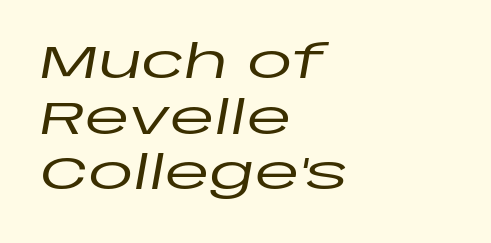
The image shows 46 px wide type, italic (leaning right); set left-aligned, line spacing 1.21x, normal letter spacing, not underlined; low stroke contrast and a large x-height.
